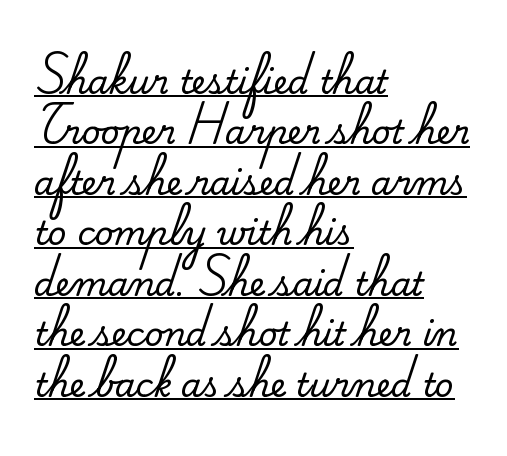
Tracking value appears to be zero — textbook default spacing. Compared with typical paragraphs, the rows here are spaced about the same. Old-style or modern, the face here clearly has serifs.
